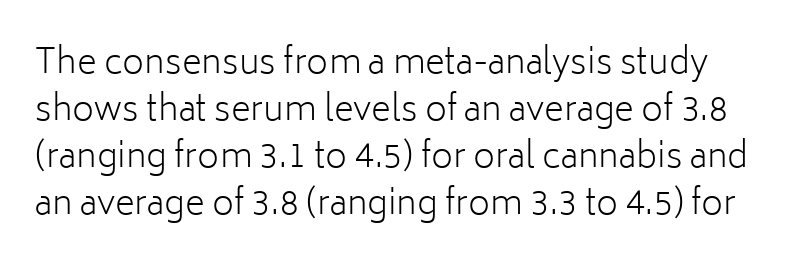
The image shows 34 px light sans-serif type, upright; set normal line spacing (1.38x), normal letter spacing, not underlined; low stroke contrast and a medium x-height.
